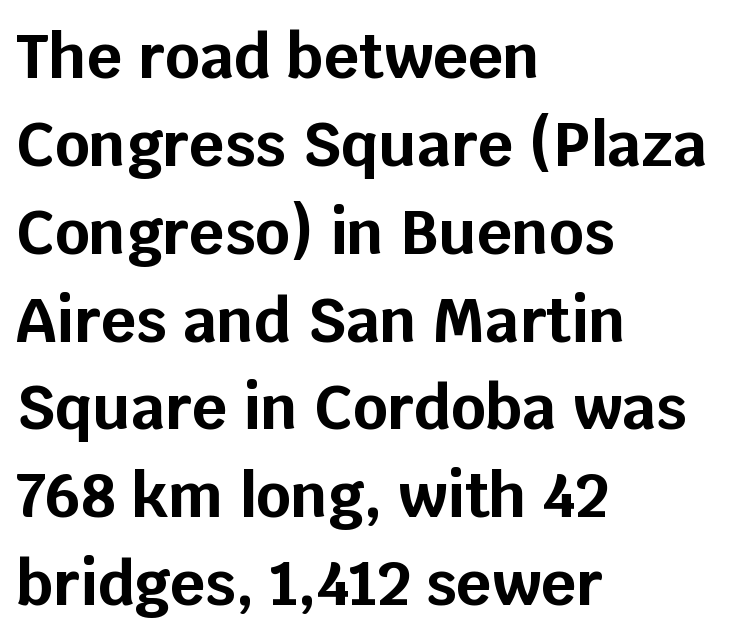
The image shows 61 px bold sans-serif type, upright; set left-aligned, normal line spacing (1.44x), normal letter spacing, not underlined; low stroke contrast and a large x-height.
